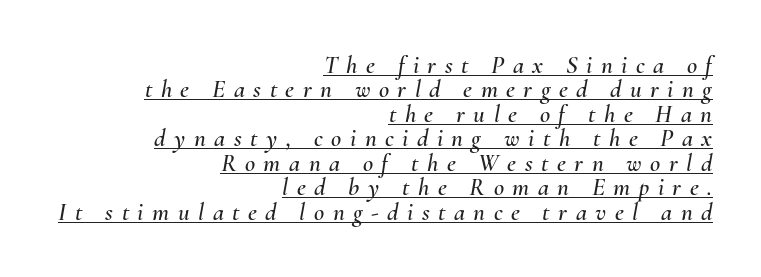
Q: Is the text italic (slanted)? A: Yes, it leans right by about 10 degrees.
Q: Is the text underlined? A: Yes.
Q: How is the paragraph aligned? A: Right-aligned.
Q: Is the spacing between letters normal or unusually wide? A: Unusually wide.
Q: Is the spacing between lines tight, normal or loose? A: Tight.
